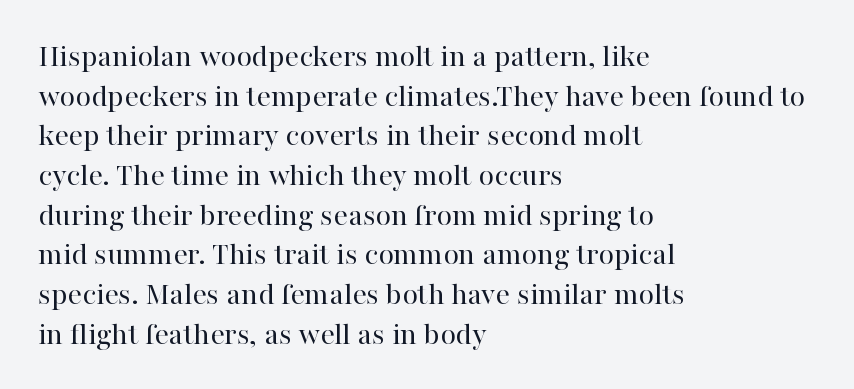
{"serif": "yes", "italic": "no", "bold": "no", "weight": "regular", "width": "normal", "stroke_contrast": "high", "x_height": "medium", "monospaced": "no", "underline": "no", "align": "left", "line_spacing_ratio": 1.24, "letter_spacing": "normal", "letter_spacing_em": 0.0, "glyph_px": 32}
